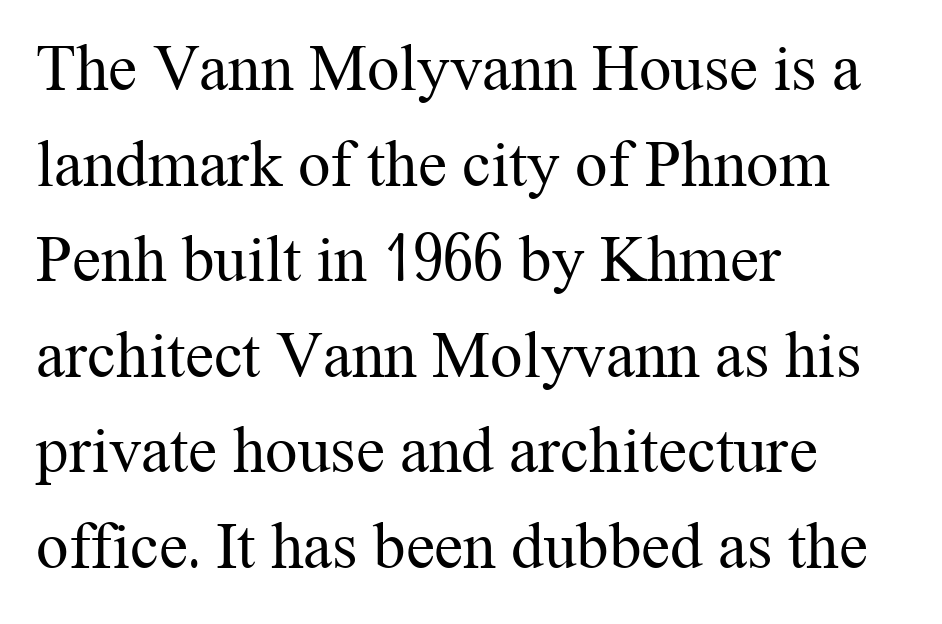
Q: Is the text bold? A: No.
Q: Is the text italic (slanted)? A: No, it is upright.
Q: Is the typeface a serif or a sans-serif typeface? A: Serif.
Q: Is the text underlined? A: No.
Q: How is the paragraph aligned? A: Left-aligned.
Q: Is the spacing between letters normal or unusually wide? A: Normal.
Q: Is the spacing between lines tight, normal or loose? A: Normal.
Q: Width (condensed, normal, or wide)? A: Normal.
Q: Stroke contrast? A: Medium.
Q: x-height? A: Medium.
Q: Monospaced? A: No.
